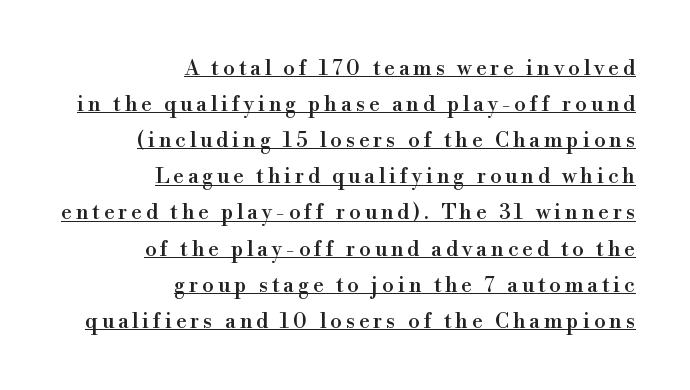
Q: Is the text italic (slanted)? A: No, it is upright.
Q: Is the text underlined? A: Yes.
Q: How is the paragraph aligned? A: Right-aligned.
